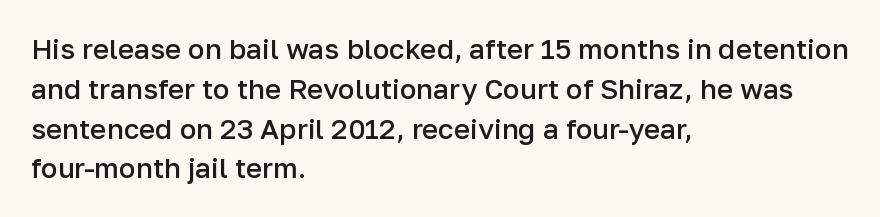
Q: Is the text bold? A: Semi-bold.
Q: Is the text italic (slanted)? A: No, it is upright.
Q: Is the typeface a serif or a sans-serif typeface? A: Sans-serif.
Q: Is the text underlined? A: No.
Q: How is the paragraph aligned? A: Left-aligned.
Q: Is the spacing between letters normal or unusually wide? A: Normal.
Q: Is the spacing between lines tight, normal or loose? A: Normal.
Q: Width (condensed, normal, or wide)? A: Normal.
Q: Stroke contrast? A: Low.
Q: x-height? A: Medium.
Q: Monospaced? A: No.
